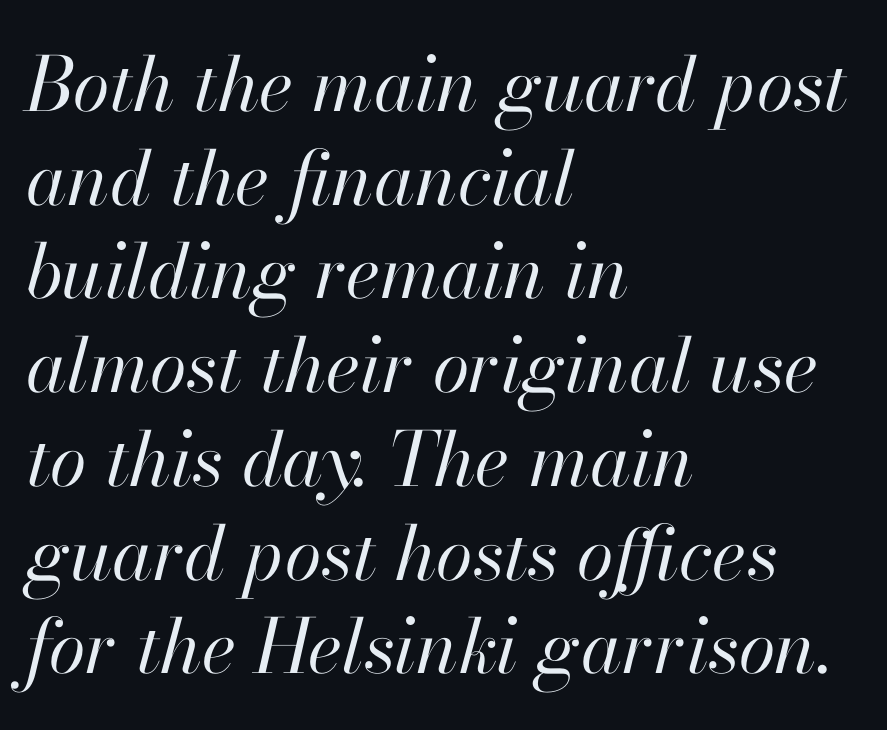
A quiet, ordinary-to-light weight characterises the typeface. Characters are canted at an angle relative to the baseline's perpendicular. Underline: absent. Caption: multi-line text, flush left, ragged right.
